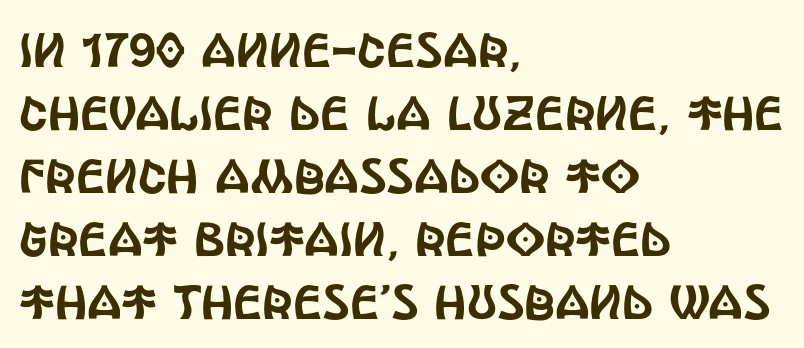
Tracking here is standard; glyphs follow each other at the usual distance. These lines are rendered in a variable-pitch font. Letterform terminals end flat and unadorned throughout the passage. The passage is arranged the way most books set body copy — flush left. Does the leading feel generous? No, just average.
